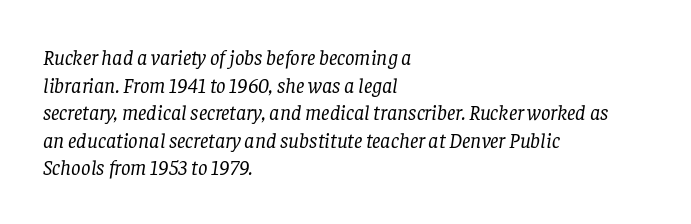
The image shows 21 px text type, italic (leaning right); set left-aligned, normal line spacing (1.31x), normal letter spacing, not underlined.
